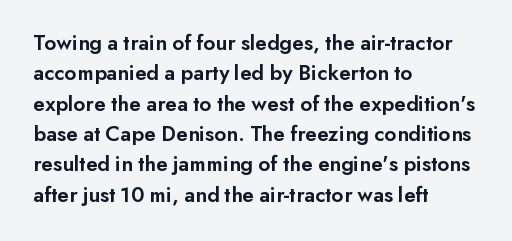
{"italic": "no", "bold": "semi", "underline": "no", "align": "left", "line_spacing": "normal", "line_spacing_ratio": 1.38, "letter_spacing": "normal", "letter_spacing_em": 0.0, "glyph_px": 22}
